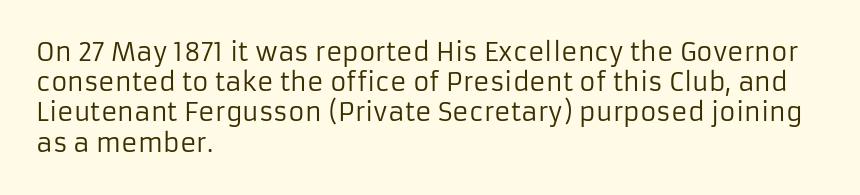
{"italic": "no", "bold": "no", "underline": "no", "align": "left", "line_spacing_ratio": 1.21, "letter_spacing": "normal", "letter_spacing_em": 0.0, "glyph_px": 25}
